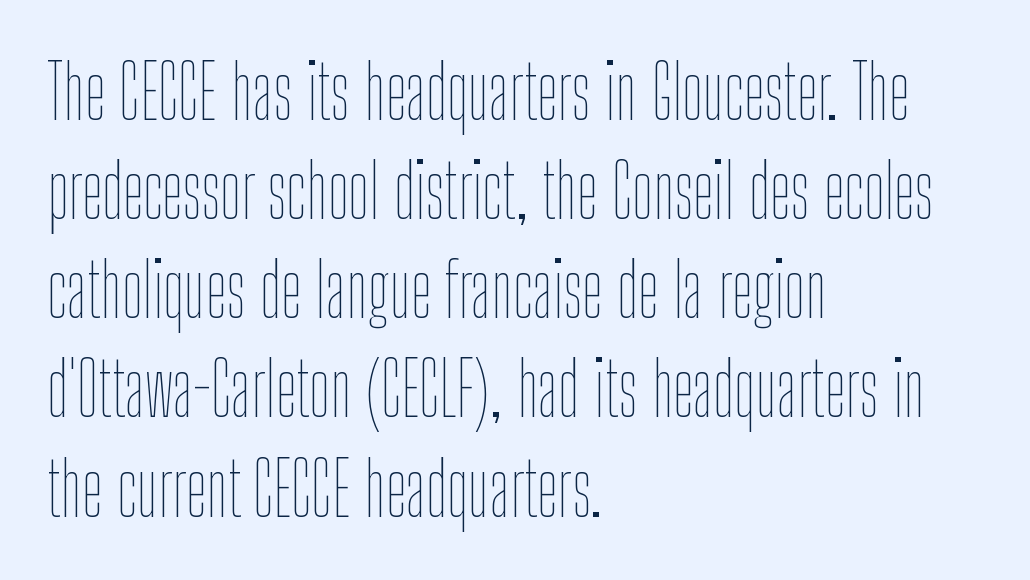
Nobody touched the tracking dial on this one. Line beginnings align vertically; line endings do not. Letters rest on an invisible, unmarked baseline. The lettering holds an erect, upright posture throughout. Interline gaps are of average width in this sample. The letters advance in unequal steps, a hallmark of proportional type.
